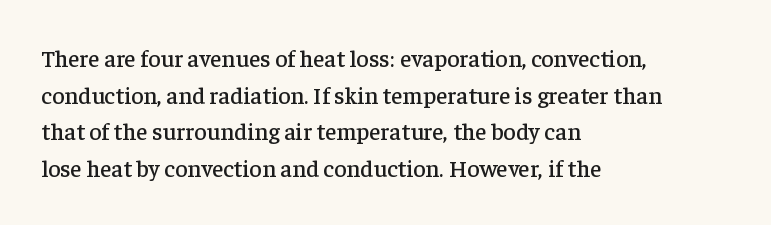
{"italic": "no", "underline": "no", "align": "left", "line_spacing": "normal", "line_spacing_ratio": 1.53, "letter_spacing": "normal", "letter_spacing_em": 0.0, "glyph_px": 24}
